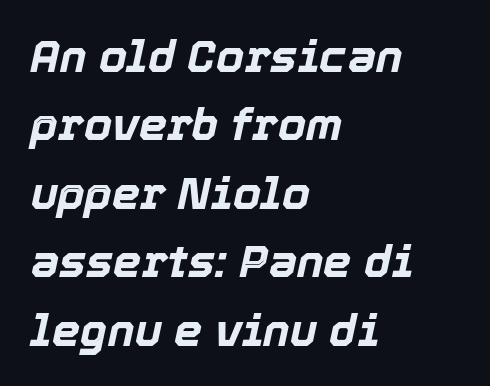
Q: Is the text bold? A: Yes.
Q: Is the text italic (slanted)? A: Yes, it leans right by about 12 degrees.
Q: Is the text underlined? A: No.
Q: How is the paragraph aligned? A: Left-aligned.
Q: Is the spacing between letters normal or unusually wide? A: Normal.
Q: Is the spacing between lines tight, normal or loose? A: Normal.
Q: Width (condensed, normal, or wide)? A: Normal.
Q: x-height? A: Medium.
Q: Monospaced? A: No.
